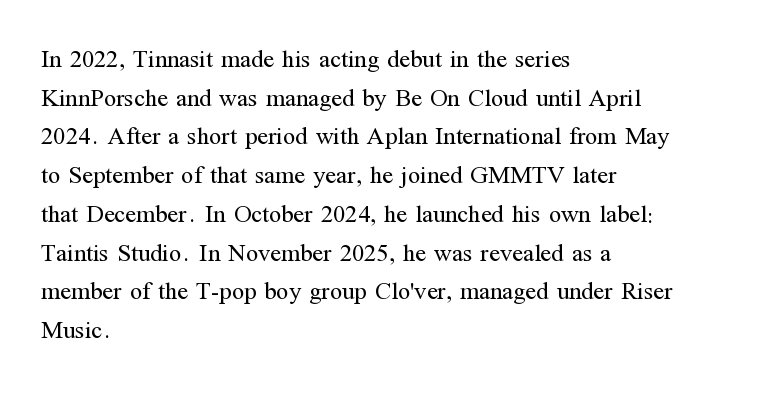
Q: Is the text bold? A: No.
Q: Is the text italic (slanted)? A: No, it is upright.
Q: Is the text underlined? A: No.
Q: How is the paragraph aligned? A: Left-aligned.
Q: Is the spacing between letters normal or unusually wide? A: Normal.
Q: Is the spacing between lines tight, normal or loose? A: Normal.
